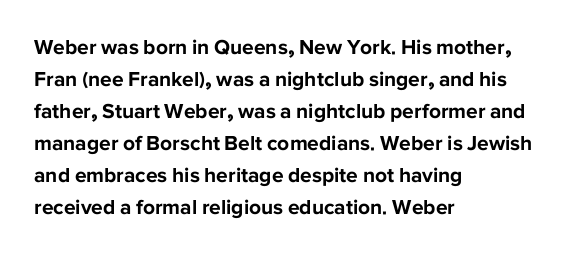
The image shows 21 px bold type, upright; set left-aligned, normal line spacing (1.52x), normal letter spacing, not underlined.
